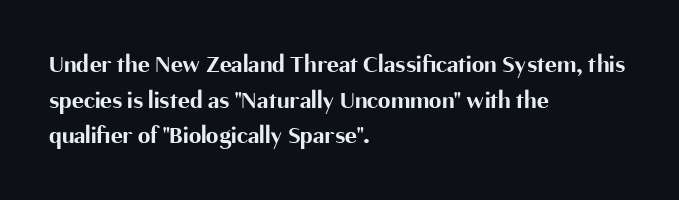
Q: Is the text bold? A: Yes.
Q: Is the text italic (slanted)? A: No, it is upright.
Q: Is the text underlined? A: No.
Q: How is the paragraph aligned? A: Left-aligned.
Q: Is the spacing between letters normal or unusually wide? A: Normal.
Q: Is the spacing between lines tight, normal or loose? A: Normal.
